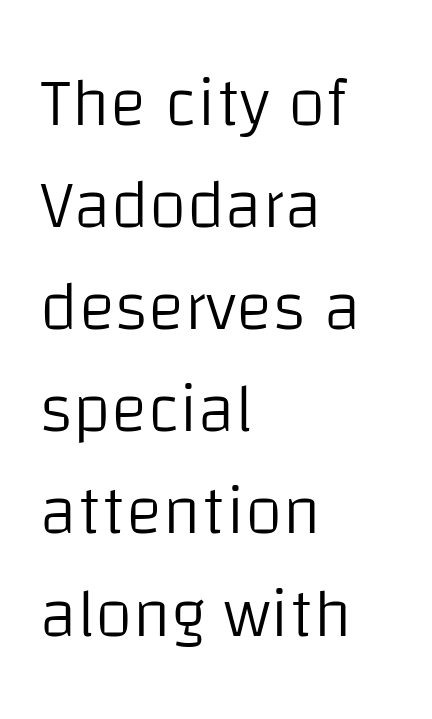
Summary of vertical rhythm: regular, with standard interline spacing. Is the letter spacing exaggerated? No — it looks like the ordinary default. The passage shown is typed in a proportional face where columns would drift. Visually the block forms a straight wall on the left and a jagged coastline on the right. The characters display no serif detailing; their extremities are plain.
